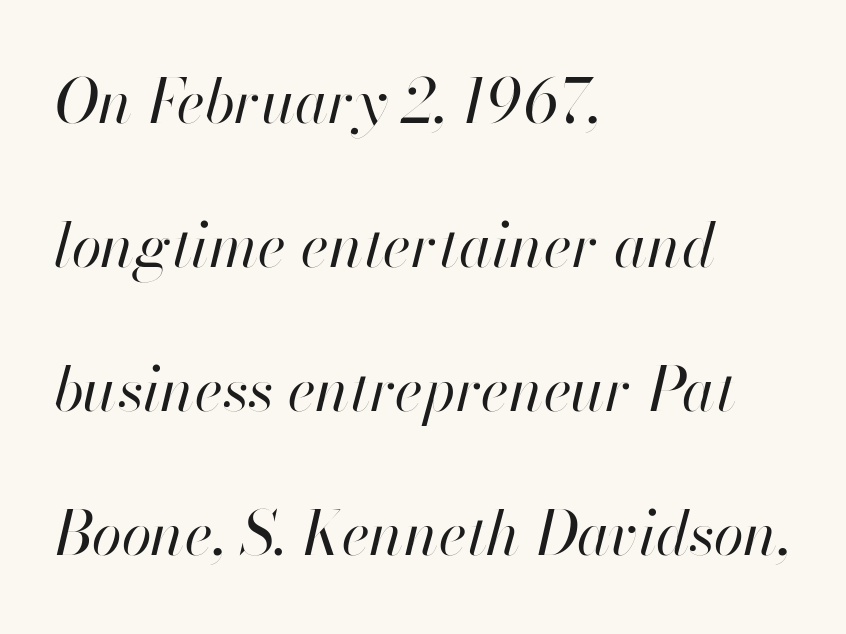
Q: Is the text bold? A: No.
Q: Is the text italic (slanted)? A: Yes, it leans right by about 13 degrees.
Q: Is the text underlined? A: No.
Q: How is the paragraph aligned? A: Left-aligned.
Q: Is the spacing between letters normal or unusually wide? A: Normal.
Q: Is the spacing between lines tight, normal or loose? A: Loose.
Q: Width (condensed, normal, or wide)? A: Normal.
Q: Stroke contrast? A: High.
Q: x-height? A: Small.
Q: Monospaced? A: No.
